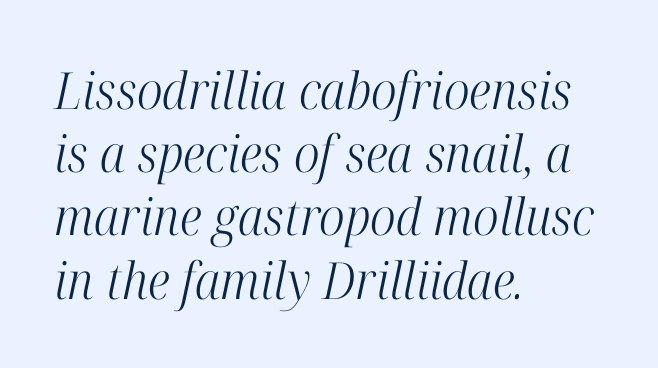
The image shows 51 px light, condensed serif type, italic (leaning right); set left-aligned, line spacing 1.24x, normal letter spacing, not underlined; high stroke contrast and a medium x-height.
